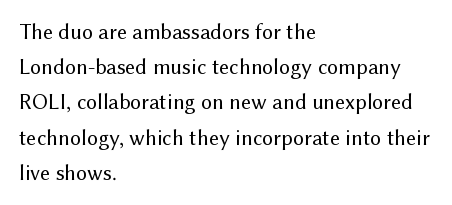
A quiet, ordinary-to-light weight characterises the typeface. Default kerning and tracking; the words read as compact shapes. These lines stack with their left ends in a neat column. The leading is moderate, giving the passage an even texture.
